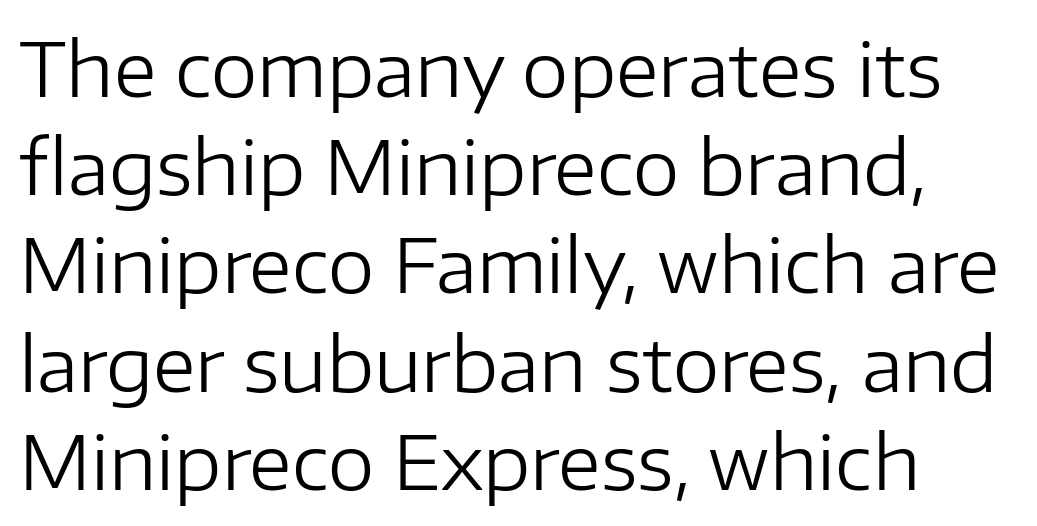
{"serif": "no", "italic": "no", "bold": "no", "weight": "regular", "width": "normal", "stroke_contrast": "low", "x_height": "medium", "monospaced": "no", "underline": "no", "line_spacing": "normal", "line_spacing_ratio": 1.31, "letter_spacing": "normal", "letter_spacing_em": 0.0, "glyph_px": 75}
